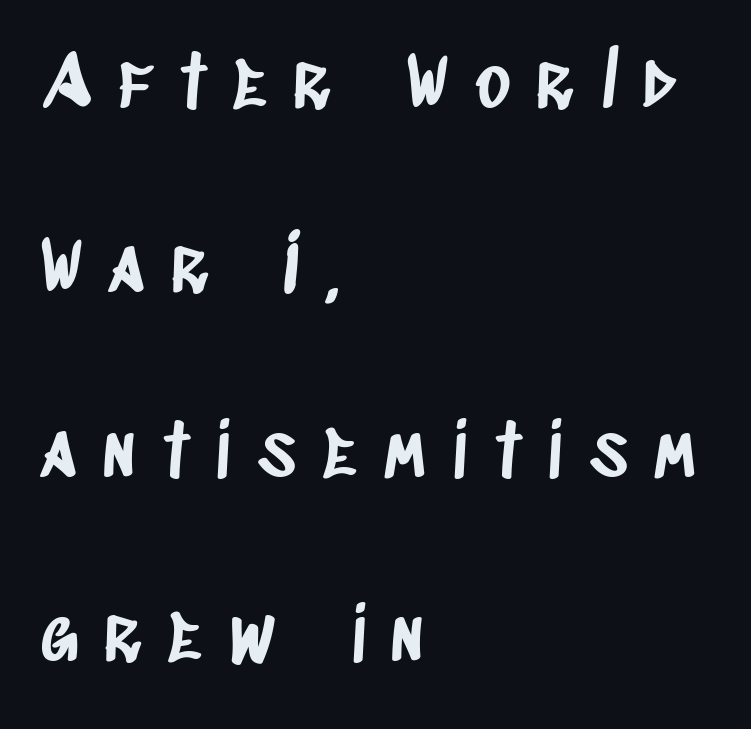
Leftover space on each line is placed entirely after the last word. The font family rendered here belongs to the sans-serif group. Letter spacing: wide. Descenders hang freely into open space.
